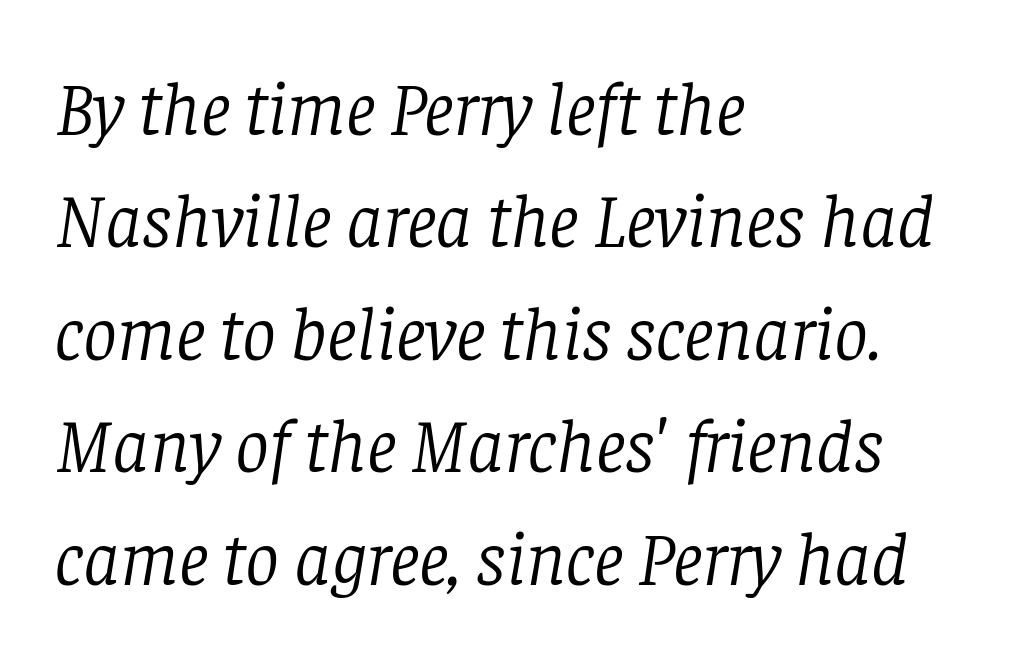
How would I describe the line gaps? Plain and ordinary. To sum up the face: it has serifs. The passage shown is typed in a proportional face where columns would drift. Honestly, the letter spacing is just normal — you wouldn't notice it. Italic? Definitely — the glyphs are oblique. The passage is arranged the way most books set body copy — flush left.
